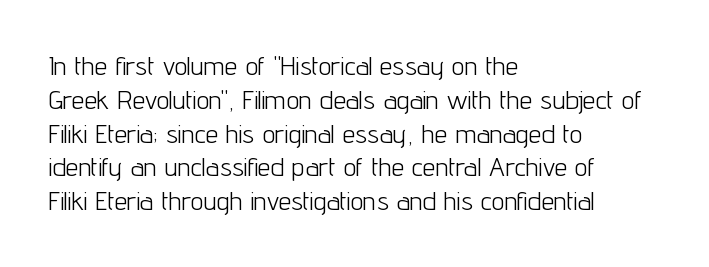
{"italic": "no", "bold": "no", "underline": "no", "align": "left", "line_spacing": "normal", "line_spacing_ratio": 1.3, "letter_spacing": "normal", "letter_spacing_em": 0.0, "glyph_px": 26}
